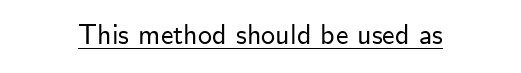
Upright lettering throughout. The characters display no serif detailing; their extremities are plain. Each letter keeps its own natural width here, so spacing adapts to shape. A typesetter would call this zero additional tracking. Descenders here cross a horizontal rule under the line.
